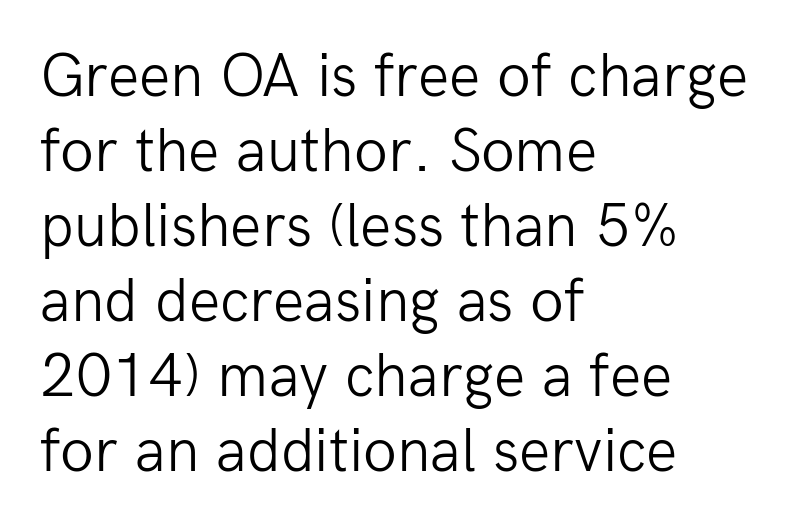
The rendering uses natural spacing where letterforms have individual widths. Words float on clear page, feet unadorned. The ragged edge is on the right, which tells us the setting is flush left. The lettering holds an erect, upright posture throughout.
